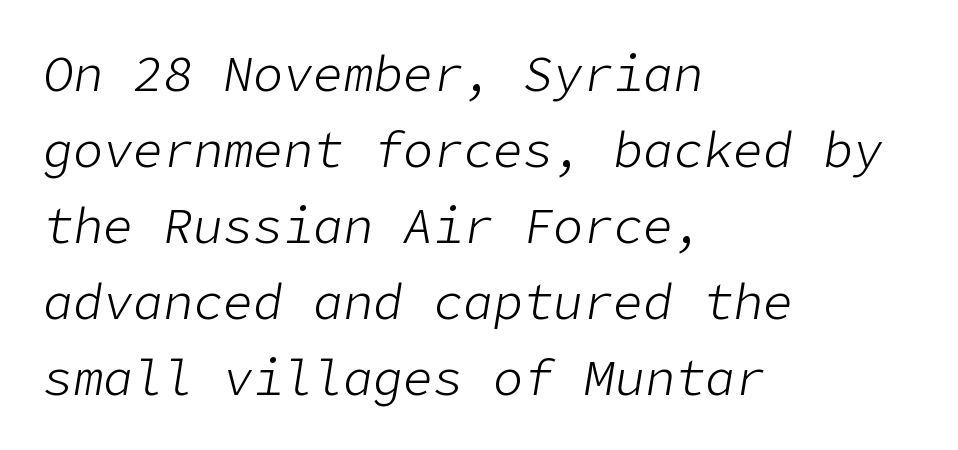
The image shows 50 px light type, italic (leaning right); set left-aligned, normal line spacing (1.52x), normal letter spacing, not underlined; low stroke contrast and a medium x-height.
